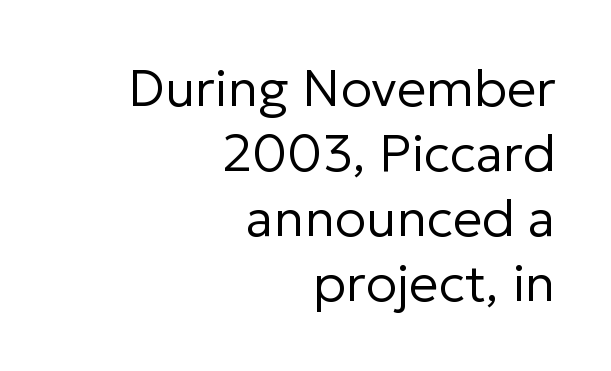
Q: Is the text bold? A: No.
Q: Is the text italic (slanted)? A: No, it is upright.
Q: Is the typeface a serif or a sans-serif typeface? A: Sans-serif.
Q: Is the text underlined? A: No.
Q: How is the paragraph aligned? A: Right-aligned.
Q: Is the spacing between letters normal or unusually wide? A: Normal.
Q: Is the spacing between lines tight, normal or loose? A: Normal.
Q: Width (condensed, normal, or wide)? A: Normal.
Q: Stroke contrast? A: Low.
Q: x-height? A: Medium.
Q: Monospaced? A: No.
